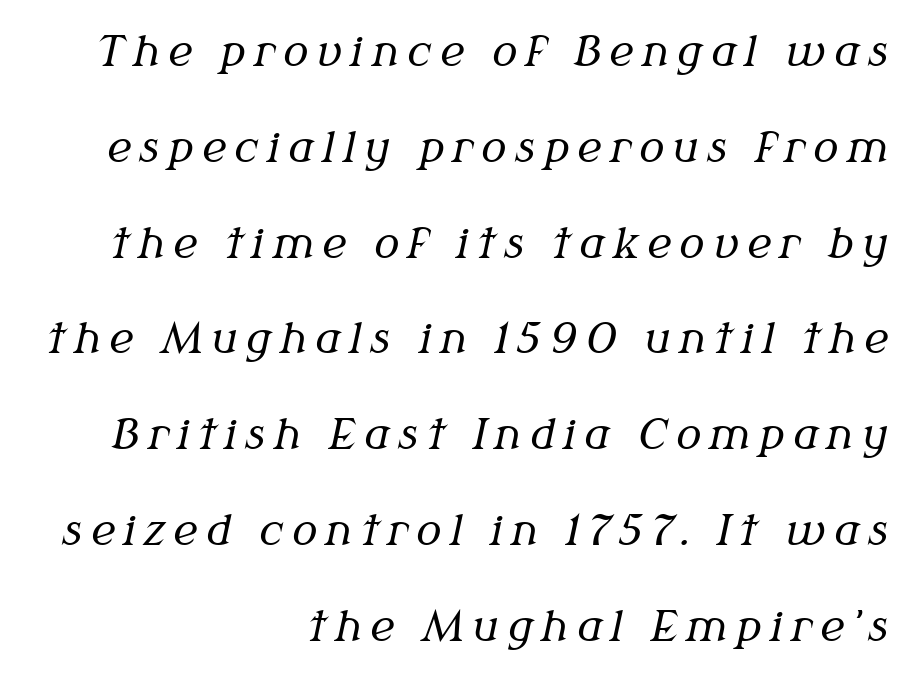
{"serif": "yes", "italic": "yes", "lean": "right", "slant_degrees": 12, "bold": "no", "weight": "regular", "width": "normal", "stroke_contrast": "medium", "x_height": "medium", "monospaced": "no", "underline": "no", "align": "right", "line_spacing": "loose", "line_spacing_ratio": 2.28, "letter_spacing": "wide", "letter_spacing_em": 0.2, "glyph_px": 42}
